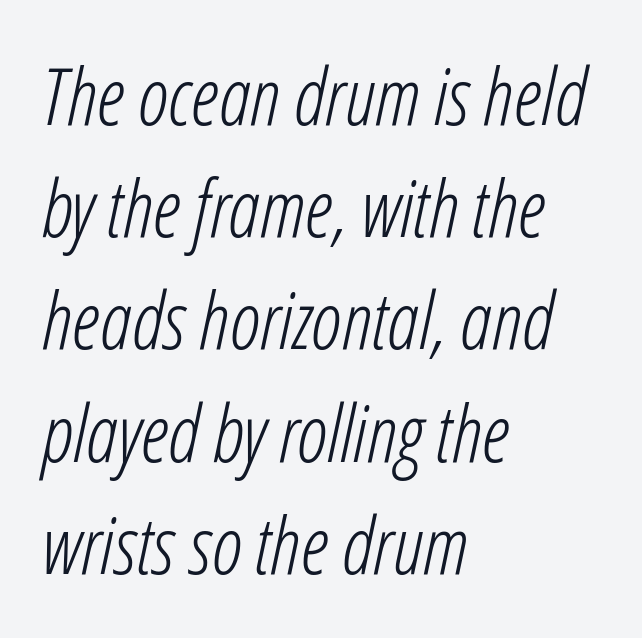
{"italic": "yes", "lean": "right", "slant_degrees": 12, "bold": "no", "weight": "light", "width": "condensed", "stroke_contrast": "low", "x_height": "medium", "monospaced": "no", "underline": "no", "align": "left", "line_spacing": "normal", "line_spacing_ratio": 1.42, "letter_spacing": "normal", "letter_spacing_em": 0.0, "glyph_px": 79}
